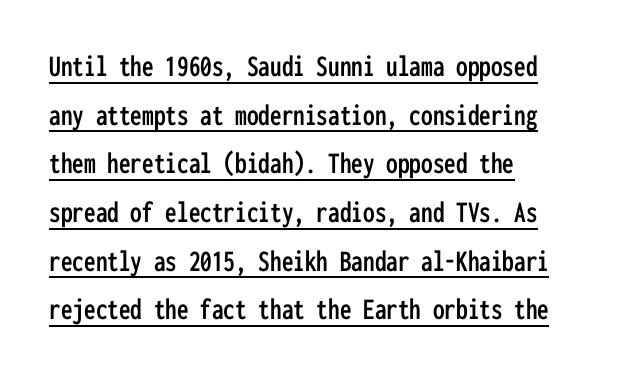
The lines sit at an ordinary, default distance from one another. You can tell it's not italic because the verticals are truly vertical. These lines are rendered in a fixed-pitch font. The text block is weighted toward the left margin, trailing off unevenly rightward.
